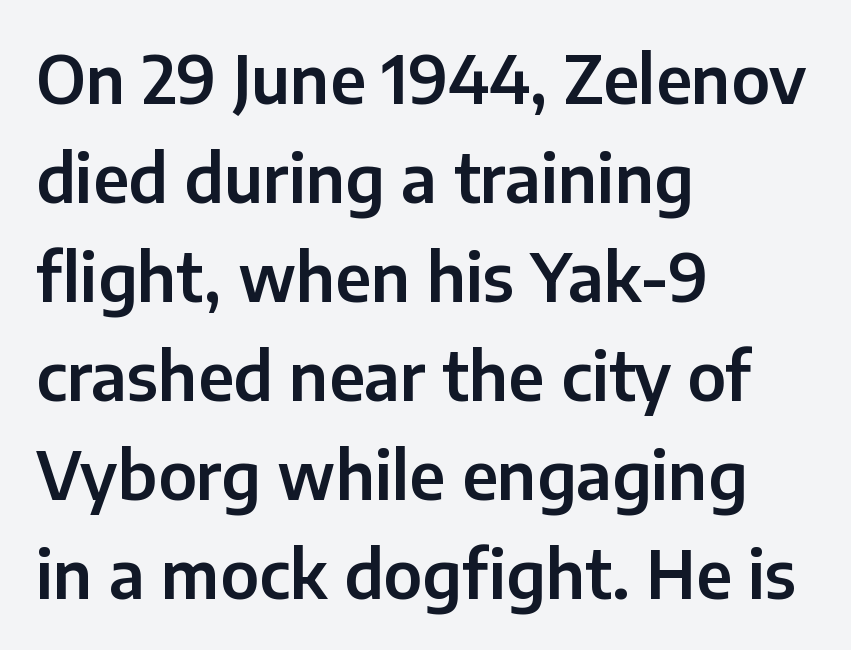
Horizontal alignment here is leftward, the default for most running prose. Whoever set this chose a conventional vertical rhythm. This sample uses an upright cut, with every glyph sitting square on the baseline. The strip under each line holds only bare page. These lines are rendered in a variable-pitch font. Serif or sans? Sans — the stroke terminals are bare.
